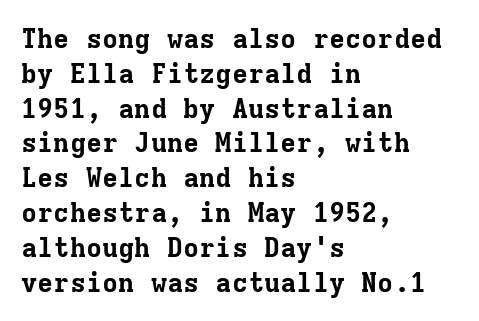
{"italic": "no", "bold": "yes", "underline": "no", "align": "left", "line_spacing": "normal", "line_spacing_ratio": 1.29, "letter_spacing": "normal", "letter_spacing_em": 0.0, "glyph_px": 27}
